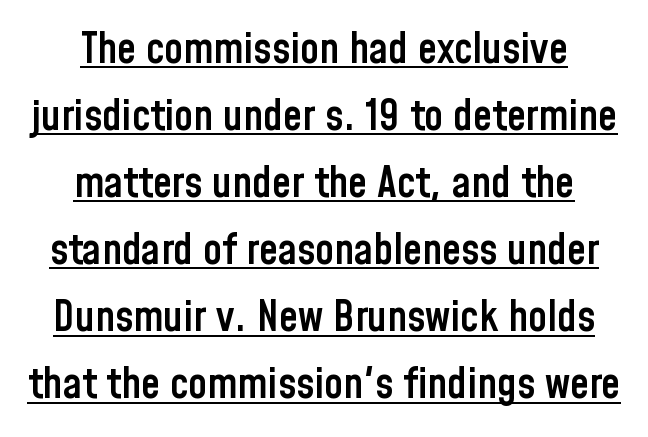
Typeset on center — no edge is straight. Students, note that the glyphs here touch the page at normal intervals. In terms of posture, this sample is upright. A typesetter would call this leading conventional body-copy spacing.
